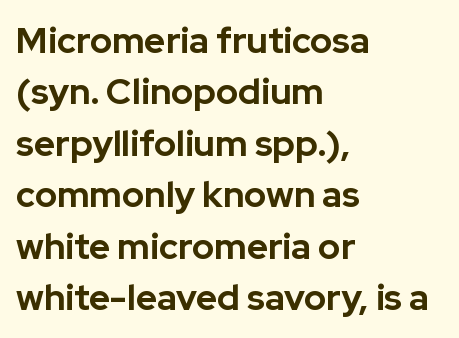
{"serif": "no", "italic": "no", "bold": "yes", "weight": "bold", "width": "normal", "stroke_contrast": "low", "x_height": "medium", "monospaced": "no", "underline": "no", "align": "left", "line_spacing": "normal", "line_spacing_ratio": 1.43, "letter_spacing": "normal", "letter_spacing_em": 0.0, "glyph_px": 36}
